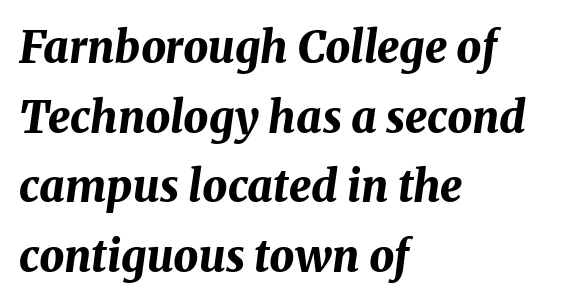
Q: Is the text bold? A: Yes.
Q: Is the text italic (slanted)? A: Yes, it leans right by about 8 degrees.
Q: Is the text underlined? A: No.
Q: How is the paragraph aligned? A: Left-aligned.
Q: Is the spacing between letters normal or unusually wide? A: Normal.
Q: Is the spacing between lines tight, normal or loose? A: Normal.
Q: Width (condensed, normal, or wide)? A: Normal.
Q: Stroke contrast? A: Medium.
Q: x-height? A: Medium.
Q: Monospaced? A: No.
